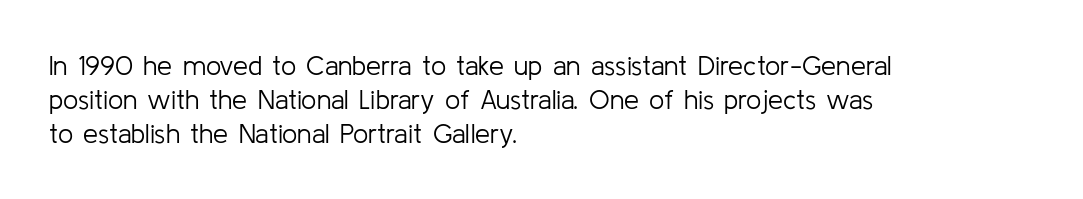
{"italic": "no", "bold": "no", "underline": "no", "align": "left", "line_spacing": "normal", "line_spacing_ratio": 1.26, "letter_spacing": "normal", "letter_spacing_em": 0.0, "glyph_px": 27}
